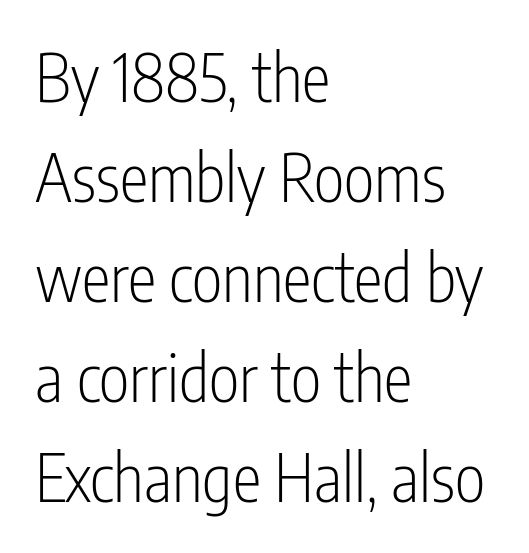
{"serif": "no", "italic": "no", "bold": "no", "weight": "light", "width": "condensed", "stroke_contrast": "low", "x_height": "medium", "monospaced": "no", "underline": "no", "align": "left", "line_spacing": "normal", "line_spacing_ratio": 1.54, "letter_spacing": "normal", "letter_spacing_em": 0.0, "glyph_px": 65}
